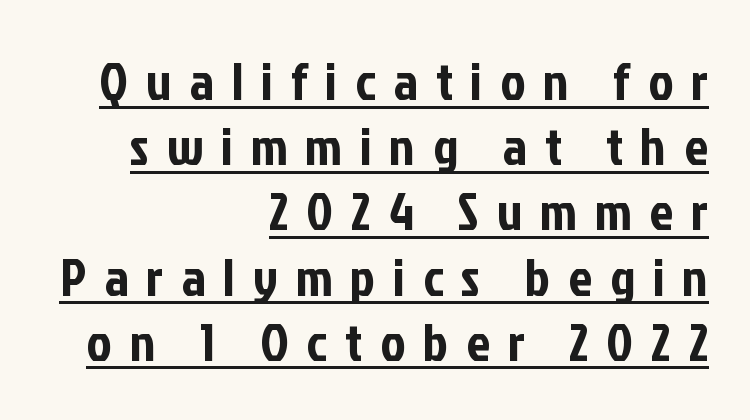
The image shows 53 px condensed sans-serif type, upright; set right-aligned, line spacing 1.23x, unusually wide letter spacing (+0.34 em), underlined; low stroke contrast and a medium x-height.
